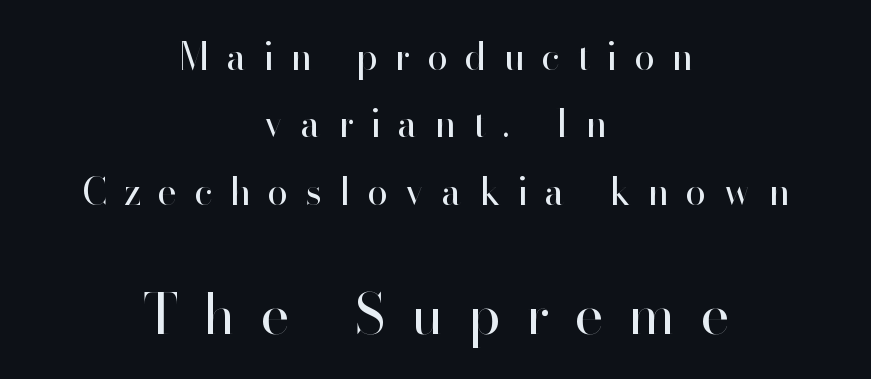
Q: Is the text bold? A: No.
Q: Is the text italic (slanted)? A: No, it is upright.
Q: Is the typeface a serif or a sans-serif typeface? A: Sans-serif.
Q: Is the text underlined? A: No.
Q: How is the paragraph aligned? A: Centered.
Q: Is the spacing between letters normal or unusually wide? A: Unusually wide.
Q: Which block of text is set in a larger size, the first (top) or the second (bottom)? A: The second (bottom) one.
Q: Width (condensed, normal, or wide)? A: Normal.
Q: Stroke contrast? A: High.
Q: x-height? A: Small.
Q: Monospaced? A: No.
